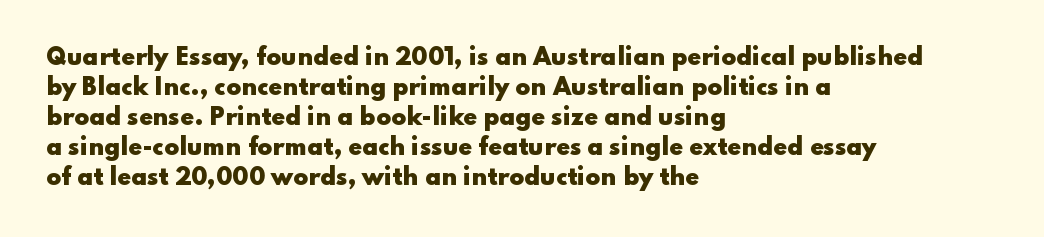
Q: Is the text bold? A: Yes.
Q: Is the text italic (slanted)? A: No, it is upright.
Q: Is the text underlined? A: No.
Q: How is the paragraph aligned? A: Left-aligned.
Q: Is the spacing between letters normal or unusually wide? A: Normal.
Q: Is the spacing between lines tight, normal or loose? A: Normal.
